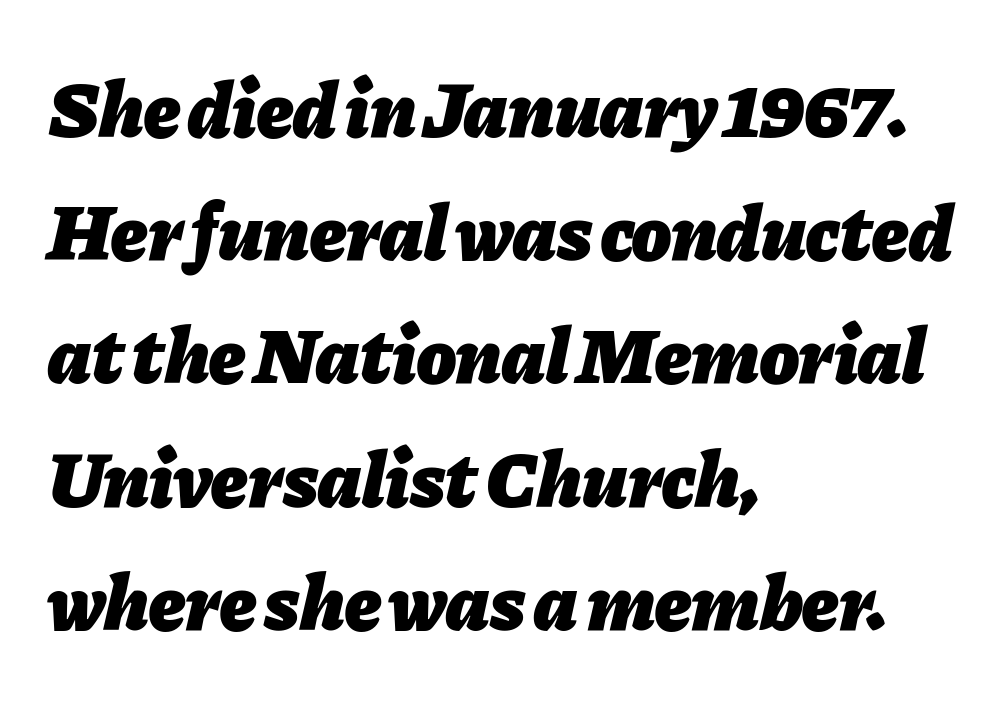
{"italic": "yes", "lean": "right", "slant_degrees": 11, "bold": "yes", "weight": "heavy", "width": "normal", "stroke_contrast": "low", "x_height": "medium", "monospaced": "no", "underline": "no", "align": "left", "line_spacing": "normal", "line_spacing_ratio": 1.54, "letter_spacing": "normal", "letter_spacing_em": 0.0, "glyph_px": 80}
